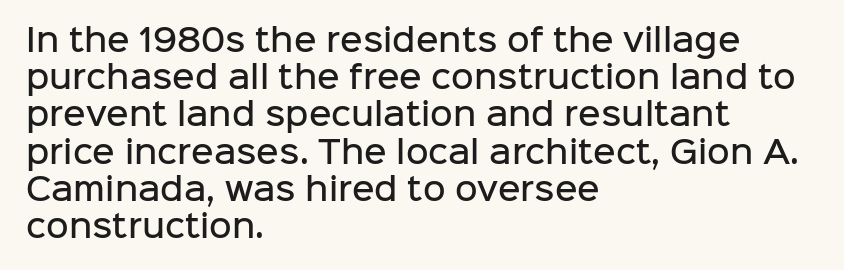
{"serif": "no", "italic": "no", "bold": "semi", "weight": "semibold", "width": "normal", "stroke_contrast": "low", "x_height": "medium", "monospaced": "no", "underline": "no", "align": "left", "line_spacing_ratio": 1.2, "letter_spacing": "normal", "letter_spacing_em": 0.0, "glyph_px": 31}
